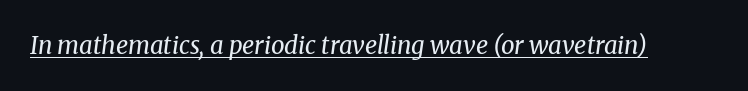
These lines keep a tight, regular rhythm from letter to letter. Every character sits at an angle, as italics do. What decoration does the sample have? An underline. No heavy texture on the line: the type isn't bold.
